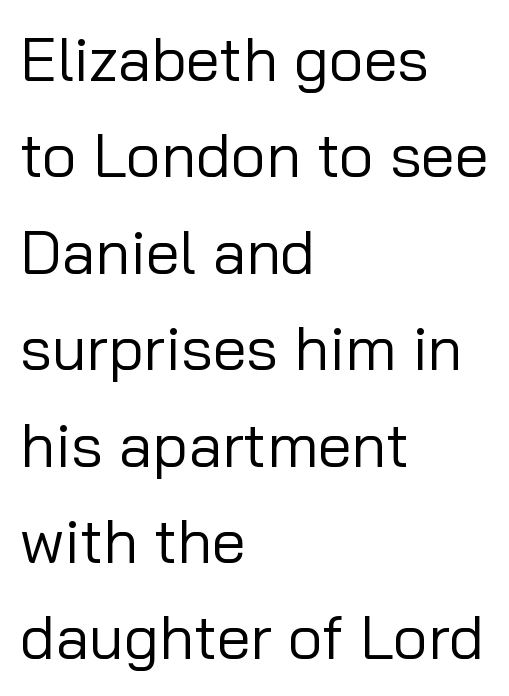
The image shows 61 px regular-weight sans-serif type, upright; set left-aligned, normal line spacing (1.58x), normal letter spacing, not underlined; low stroke contrast and a medium x-height.
